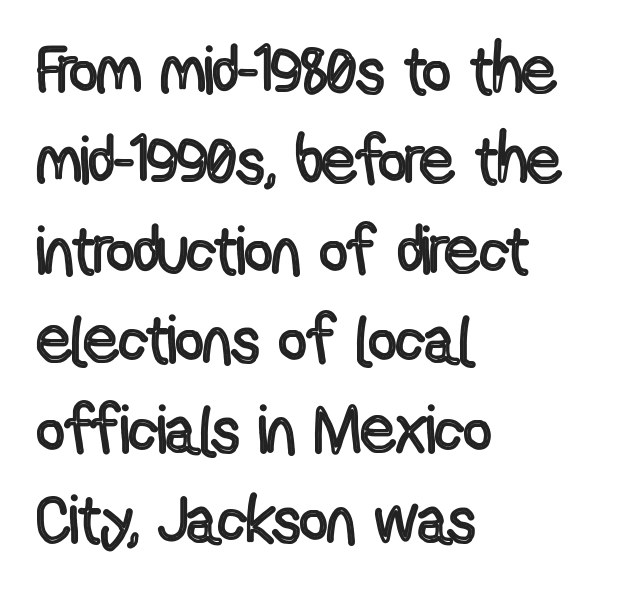
{"italic": "no", "width": "condensed", "x_height": "medium", "monospaced": "no", "underline": "no", "align": "left", "line_spacing": "normal", "line_spacing_ratio": 1.32, "letter_spacing": "normal", "letter_spacing_em": 0.0, "glyph_px": 68}
